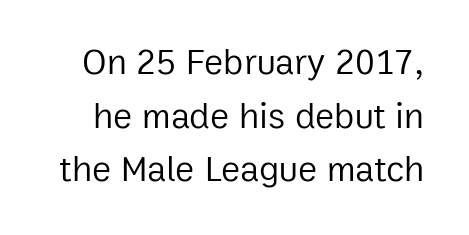
The image shows 36 px regular-weight sans-serif type, upright; set normal line spacing (1.49x), normal letter spacing, not underlined; low stroke contrast and a medium x-height.
